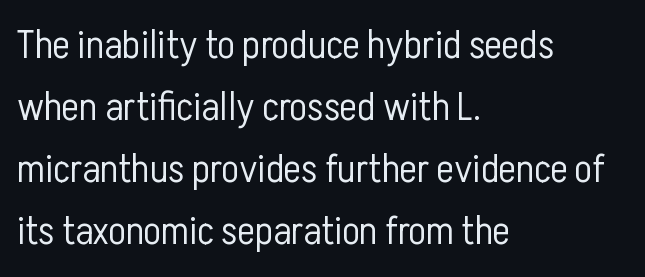
Q: Is the text bold? A: No.
Q: Is the text italic (slanted)? A: No, it is upright.
Q: Is the typeface a serif or a sans-serif typeface? A: Sans-serif.
Q: Is the text underlined? A: No.
Q: How is the paragraph aligned? A: Left-aligned.
Q: Is the spacing between letters normal or unusually wide? A: Normal.
Q: Is the spacing between lines tight, normal or loose? A: Normal.
Q: Width (condensed, normal, or wide)? A: Condensed.
Q: Stroke contrast? A: Low.
Q: x-height? A: Medium.
Q: Monospaced? A: No.
